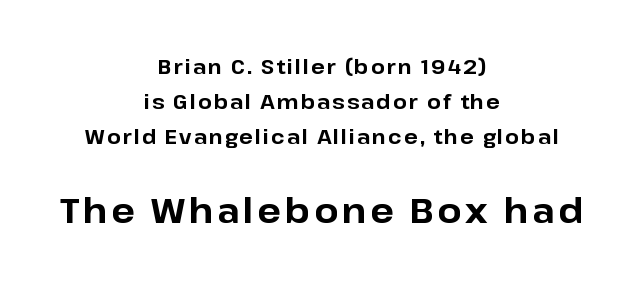
{"serif": "no", "italic": "no", "bold": "yes", "weight": "bold", "width": "normal", "stroke_contrast": "low", "x_height": "medium", "monospaced": "no", "underline": "no", "align": "center", "line_spacing_ratio": 1.75, "larger_block": "second", "size_ratio": 1.75, "glyph_px": 35}
